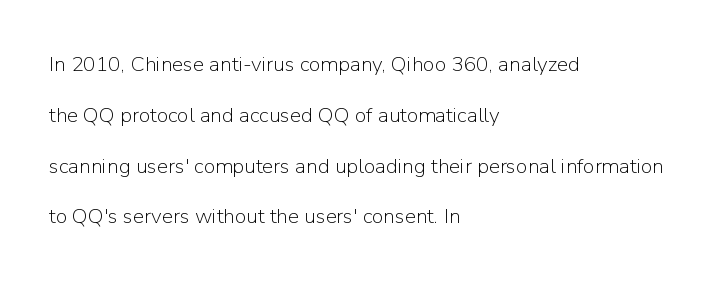
The image shows 21 px text type, upright; set left-aligned, loose line spacing (2.42x), normal letter spacing, not underlined.
